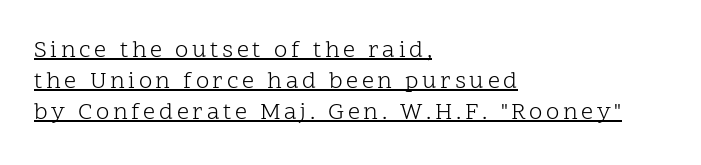
{"italic": "no", "bold": "no", "underline": "yes", "align": "left", "line_spacing": "normal", "line_spacing_ratio": 1.3, "glyph_px": 24}
